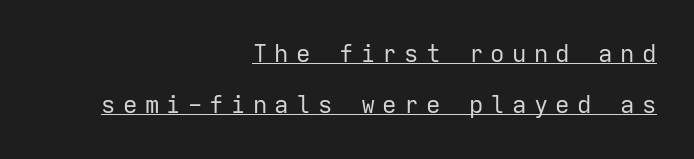
The image shows 24 px text type, upright; set right-aligned, loose line spacing (2.13x), unusually wide letter spacing (+0.3 em), underlined.
